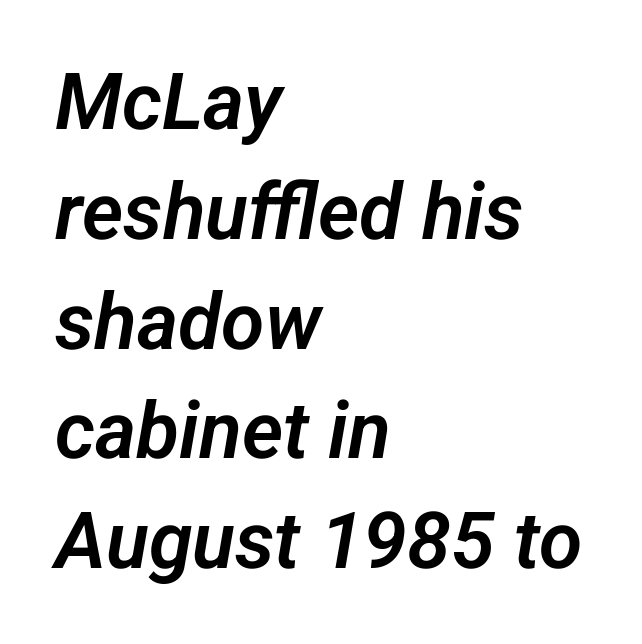
The image shows 79 px sans-serif type; set left-aligned, normal line spacing (1.39x), normal letter spacing, not underlined; low stroke contrast and a medium x-height.
